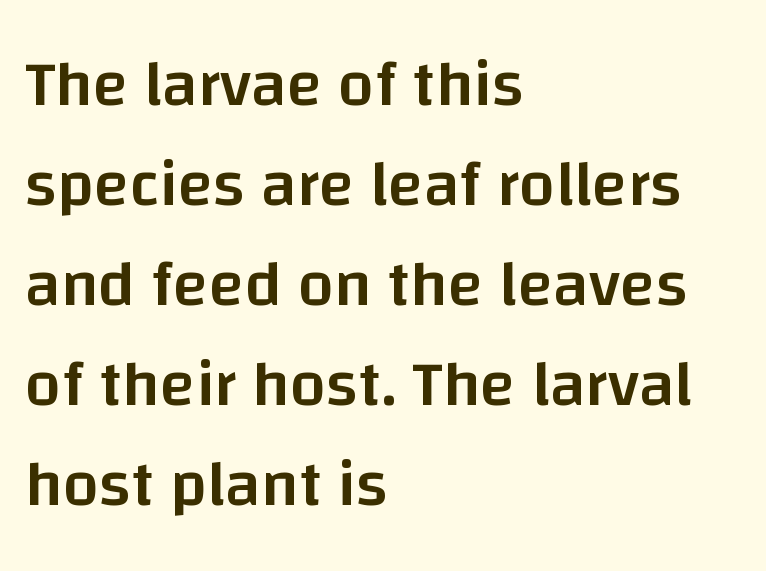
{"serif": "no", "italic": "no", "bold": "semi", "weight": "semibold", "width": "normal", "stroke_contrast": "low", "x_height": "large", "monospaced": "no", "underline": "no", "align": "left", "line_spacing": "normal", "line_spacing_ratio": 1.54, "letter_spacing": "normal", "letter_spacing_em": 0.0, "glyph_px": 65}
